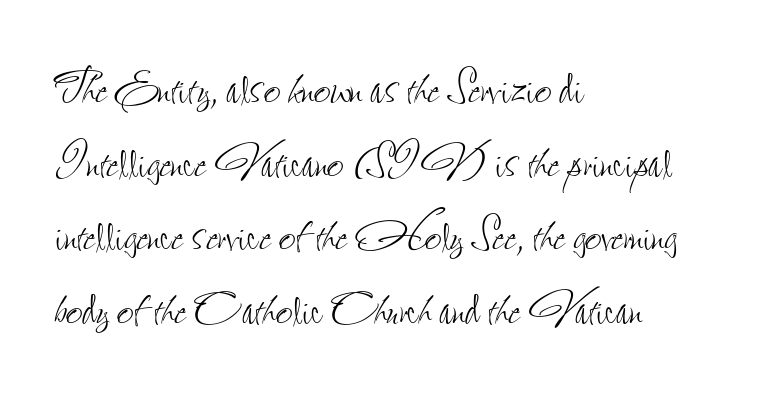
{"bold": "no", "weight": "thin", "width": "condensed", "stroke_contrast": "low", "x_height": "small", "monospaced": "no", "underline": "no", "align": "left", "line_spacing": "normal", "line_spacing_ratio": 1.25, "letter_spacing": "normal", "letter_spacing_em": 0.0, "glyph_px": 59}
